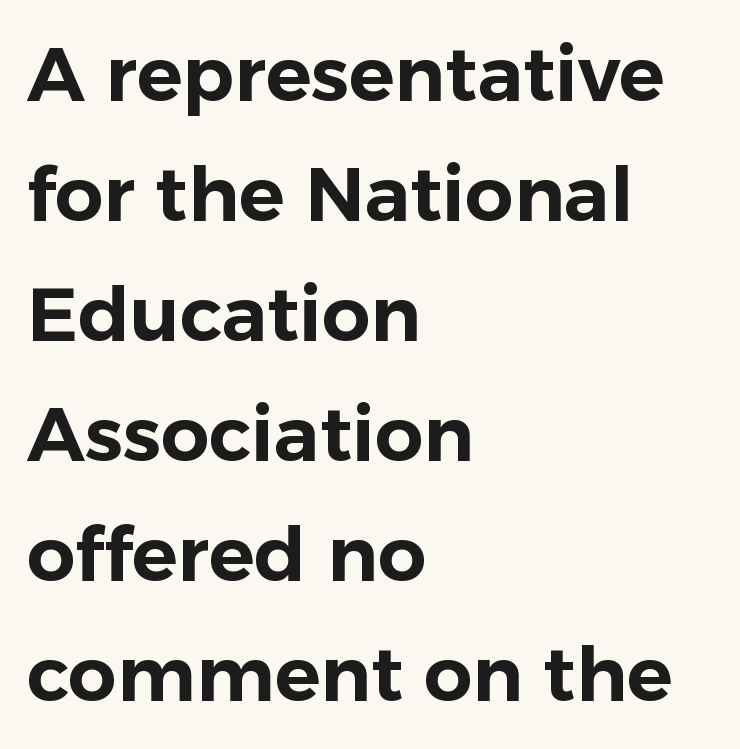
The horizontal fit of the characters is conventional and even. Reading down the column, the eye jumps a familiar distance to each next line. These lines are composed in type without serifs. Note the varied advance widths — an 'i' is clearly narrower than an 'm'. Alignment: flush left. When letters stand straight like this, we call the style roman or upright.
